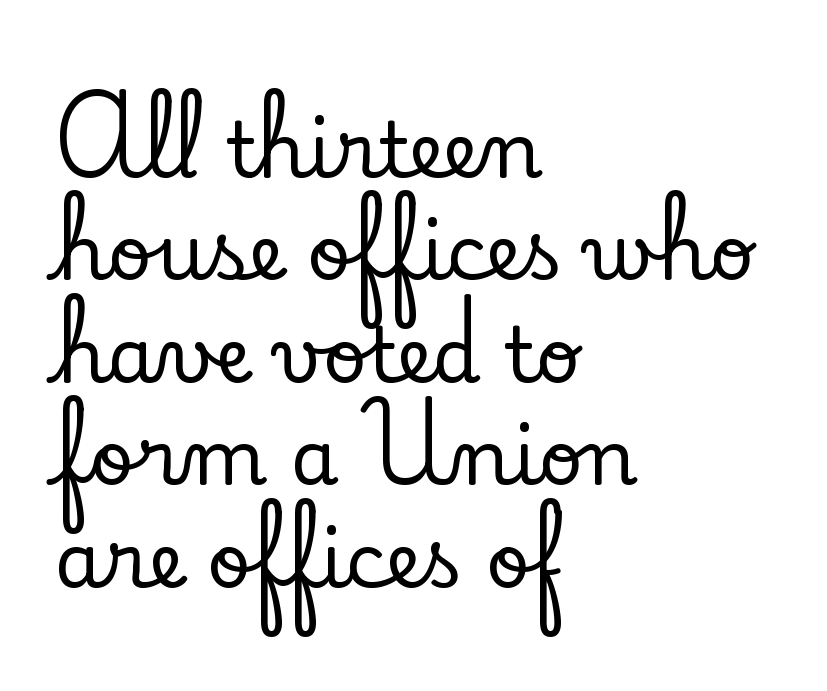
Q: Is the text italic (slanted)? A: No, it is upright.
Q: Is the typeface a serif or a sans-serif typeface? A: Serif.
Q: Is the text underlined? A: No.
Q: How is the paragraph aligned? A: Left-aligned.
Q: Is the spacing between letters normal or unusually wide? A: Normal.
Q: Is the spacing between lines tight, normal or loose? A: Normal.
Q: Width (condensed, normal, or wide)? A: Normal.
Q: Stroke contrast? A: Low.
Q: x-height? A: Small.
Q: Monospaced? A: No.
